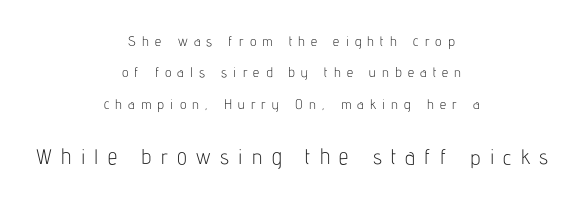
The image shows 21 px text type, upright; set centered, loose line spacing (2.25x), unusually wide letter spacing (+0.44 em), not underlined; the second (bottom) block is 1.5x larger.
